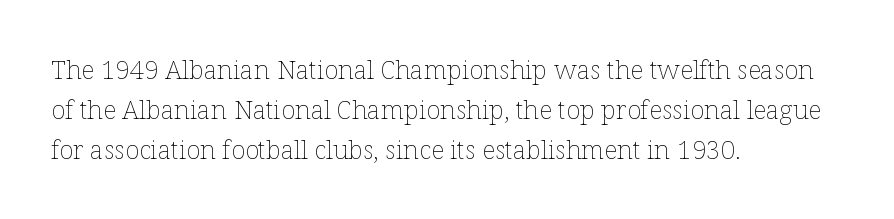
Descender tails drop into unmarked territory. Stroke mass is kept to a normal reading level or below. Default kerning and tracking; the words read as compact shapes. Teacher's note: observe the even left margin — that is flush-left alignment.
